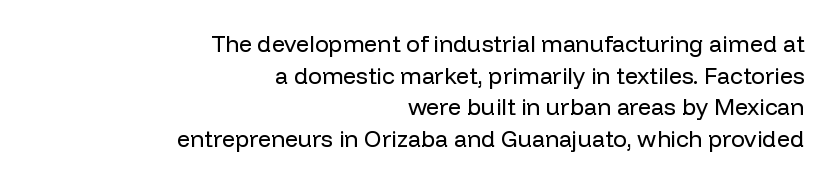
Q: Is the text bold? A: No.
Q: Is the text italic (slanted)? A: No, it is upright.
Q: Is the text underlined? A: No.
Q: How is the paragraph aligned? A: Right-aligned.
Q: Is the spacing between letters normal or unusually wide? A: Normal.
Q: Is the spacing between lines tight, normal or loose? A: Normal.
